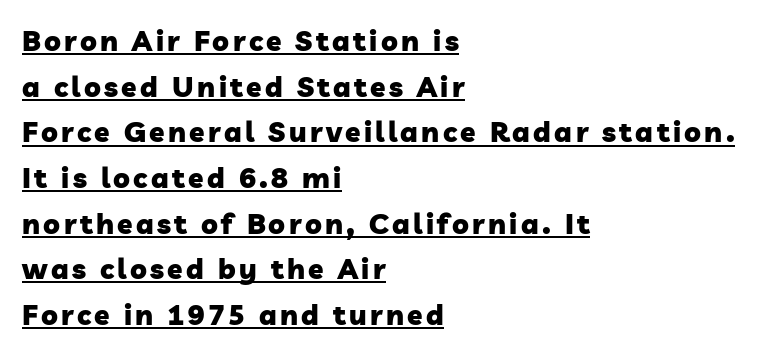
{"serif": "no", "bold": "yes", "weight": "heavy", "width": "normal", "stroke_contrast": "low", "x_height": "medium", "monospaced": "no", "underline": "yes", "align": "left", "line_spacing": "normal", "line_spacing_ratio": 1.63, "glyph_px": 28}
